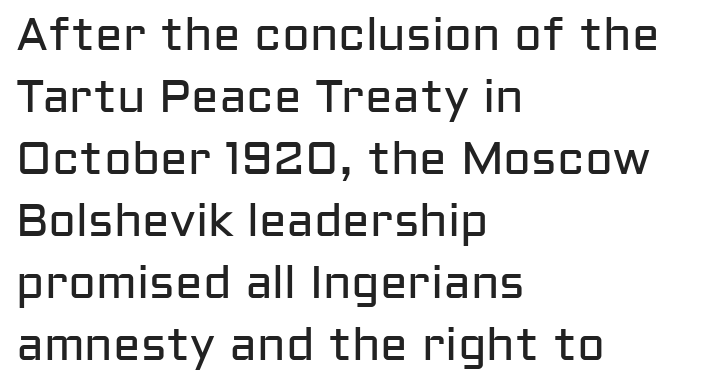
Q: Is the text bold? A: No.
Q: Is the text italic (slanted)? A: No, it is upright.
Q: Is the typeface a serif or a sans-serif typeface? A: Sans-serif.
Q: Is the text underlined? A: No.
Q: How is the paragraph aligned? A: Left-aligned.
Q: Is the spacing between letters normal or unusually wide? A: Normal.
Q: Is the spacing between lines tight, normal or loose? A: Normal.
Q: Width (condensed, normal, or wide)? A: Normal.
Q: Stroke contrast? A: Low.
Q: x-height? A: Medium.
Q: Monospaced? A: No.
